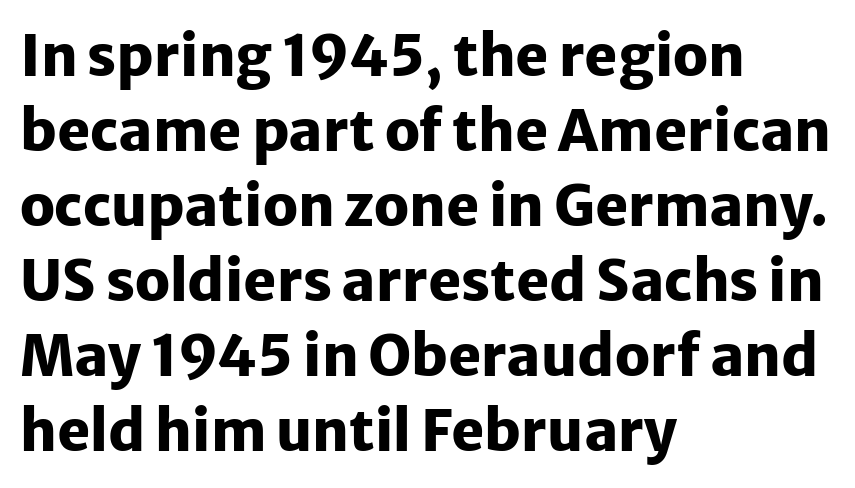
{"serif": "no", "italic": "no", "bold": "yes", "weight": "heavy", "width": "normal", "stroke_contrast": "low", "x_height": "medium", "monospaced": "no", "underline": "no", "align": "left", "line_spacing": "normal", "line_spacing_ratio": 1.34, "letter_spacing": "normal", "letter_spacing_em": 0.0, "glyph_px": 56}
